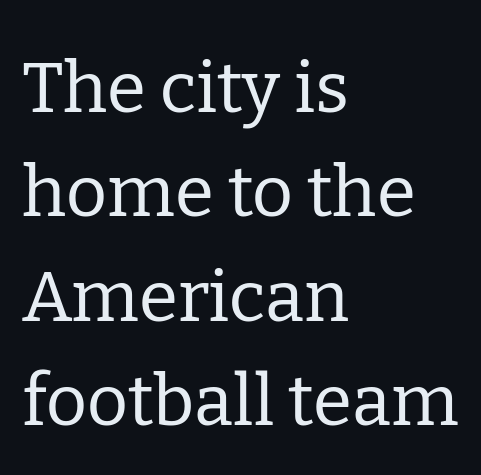
Q: Is the text bold? A: No.
Q: Is the text italic (slanted)? A: No, it is upright.
Q: Is the typeface a serif or a sans-serif typeface? A: Serif.
Q: Is the text underlined? A: No.
Q: How is the paragraph aligned? A: Left-aligned.
Q: Is the spacing between letters normal or unusually wide? A: Normal.
Q: Is the spacing between lines tight, normal or loose? A: Normal.
Q: Width (condensed, normal, or wide)? A: Normal.
Q: Stroke contrast? A: Low.
Q: x-height? A: Medium.
Q: Monospaced? A: No.
